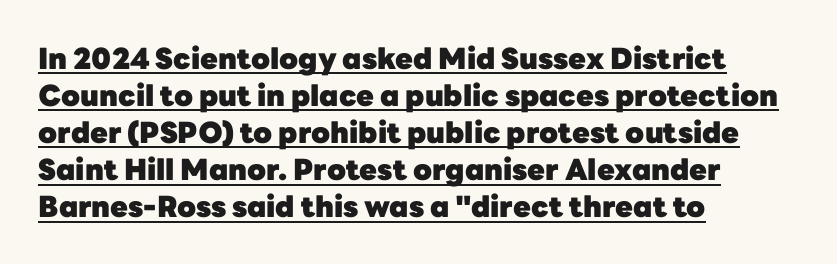
Q: Is the text bold? A: Yes.
Q: Is the text italic (slanted)? A: No, it is upright.
Q: Is the typeface a serif or a sans-serif typeface? A: Sans-serif.
Q: Is the text underlined? A: Yes.
Q: How is the paragraph aligned? A: Left-aligned.
Q: Is the spacing between letters normal or unusually wide? A: Normal.
Q: Is the spacing between lines tight, normal or loose? A: Normal.
Q: Width (condensed, normal, or wide)? A: Normal.
Q: Stroke contrast? A: Low.
Q: x-height? A: Medium.
Q: Monospaced? A: No.
